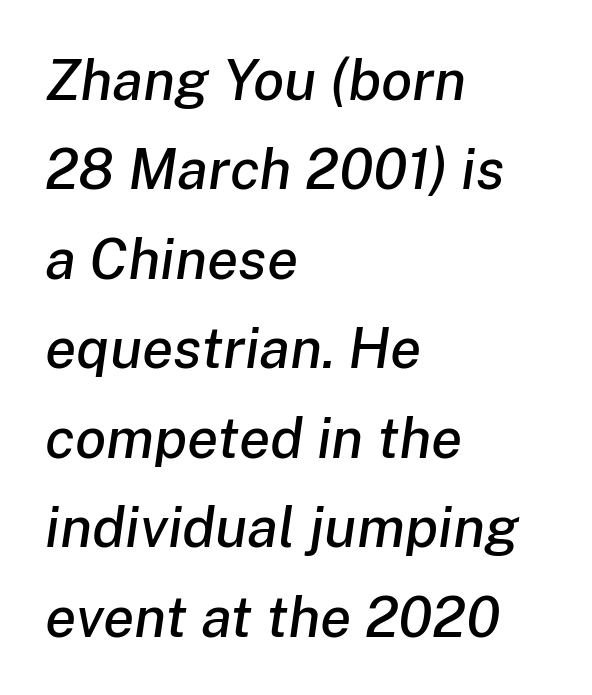
Baseline-to-baseline distance is the conventional proportion of letter height. Here the glyphs are tracked normally, forming tight word shapes. Line starts are locked; line ends wander. Check under the words: just untouched page. Looks like regular typesetting: each glyph gets only the width it needs.
